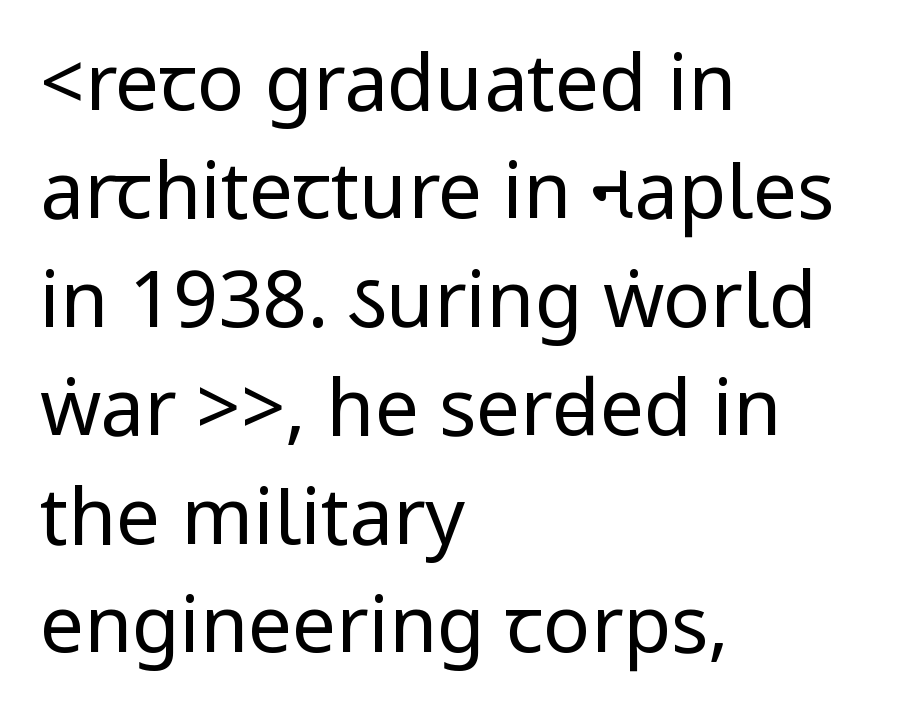
{"serif": "no", "italic": "no", "bold": "no", "weight": "regular", "width": "condensed", "stroke_contrast": "low", "underline": "no", "align": "left", "line_spacing": "normal", "line_spacing_ratio": 1.39, "letter_spacing": "normal", "letter_spacing_em": 0.0, "glyph_px": 78}
